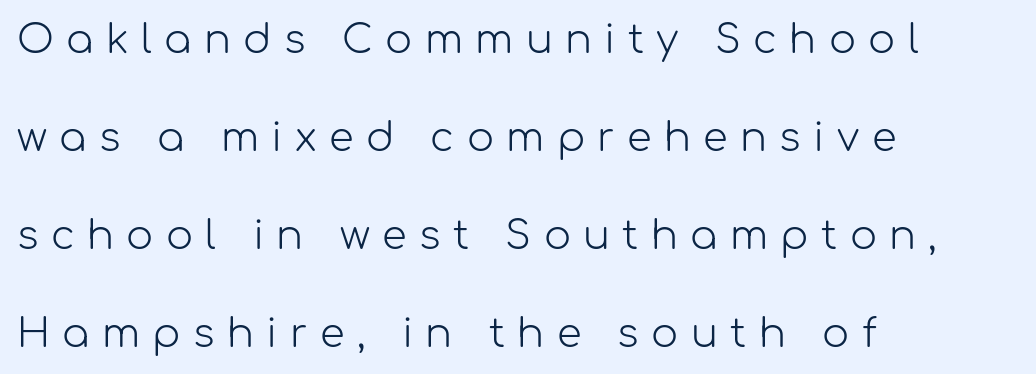
Q: Is the text bold? A: No.
Q: Is the text italic (slanted)? A: No, it is upright.
Q: Is the typeface a serif or a sans-serif typeface? A: Sans-serif.
Q: Is the text underlined? A: No.
Q: How is the paragraph aligned? A: Left-aligned.
Q: Is the spacing between letters normal or unusually wide? A: Unusually wide.
Q: Is the spacing between lines tight, normal or loose? A: Loose.
Q: Width (condensed, normal, or wide)? A: Normal.
Q: Stroke contrast? A: Low.
Q: x-height? A: Medium.
Q: Monospaced? A: No.
